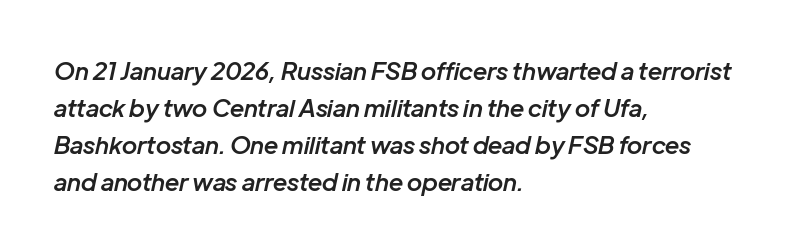
{"italic": "yes", "lean": "right", "slant_degrees": 12, "bold": "semi", "underline": "no", "align": "left", "line_spacing": "normal", "line_spacing_ratio": 1.54, "letter_spacing": "normal", "letter_spacing_em": 0.0, "glyph_px": 24}
